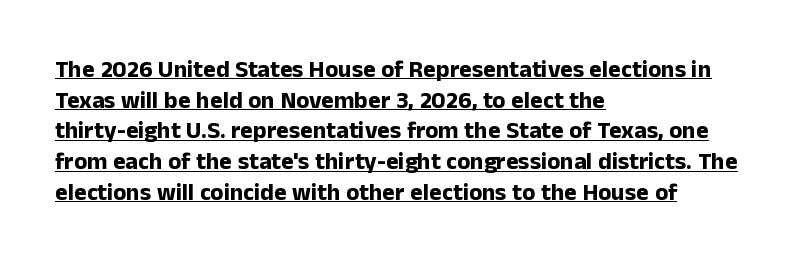
The image shows 24 px bold type, upright; set left-aligned, normal line spacing (1.28x), normal letter spacing, underlined.
